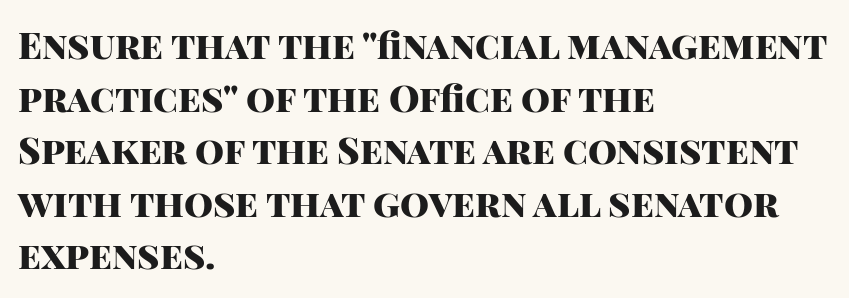
Q: Is the text bold? A: Yes.
Q: Is the text italic (slanted)? A: No, it is upright.
Q: Is the typeface a serif or a sans-serif typeface? A: Sans-serif.
Q: Is the text underlined? A: No.
Q: How is the paragraph aligned? A: Left-aligned.
Q: Is the spacing between letters normal or unusually wide? A: Normal.
Q: Is the spacing between lines tight, normal or loose? A: Normal.
Q: Width (condensed, normal, or wide)? A: Normal.
Q: Stroke contrast? A: High.
Q: x-height? A: Large.
Q: Monospaced? A: No.
